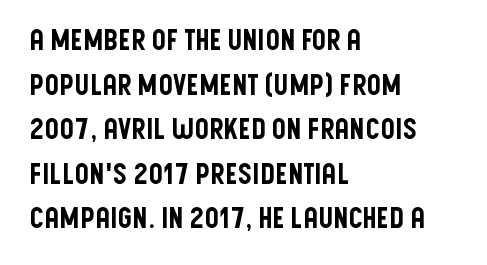
{"serif": "no", "italic": "no", "width": "condensed", "stroke_contrast": "low", "x_height": "large", "monospaced": "no", "underline": "no", "align": "left", "line_spacing": "normal", "line_spacing_ratio": 1.59, "letter_spacing": "normal", "letter_spacing_em": 0.0, "glyph_px": 28}
